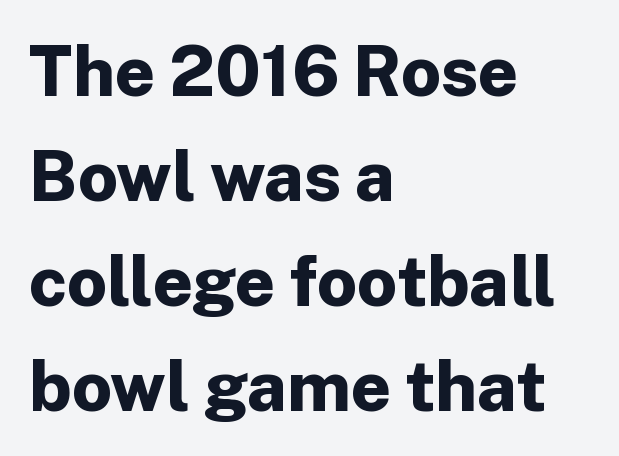
{"serif": "no", "italic": "no", "bold": "yes", "weight": "bold", "width": "normal", "stroke_contrast": "low", "x_height": "medium", "monospaced": "no", "underline": "no", "align": "left", "line_spacing": "normal", "line_spacing_ratio": 1.5, "letter_spacing": "normal", "letter_spacing_em": 0.0, "glyph_px": 70}
